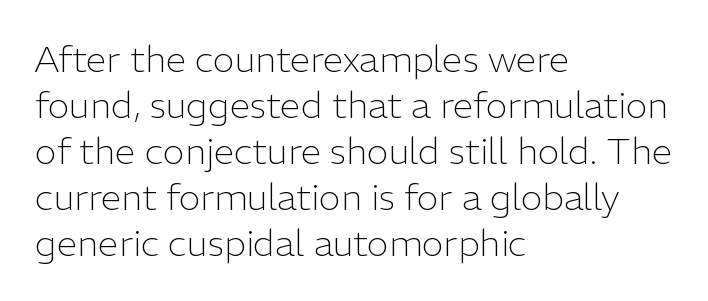
Ordinary non-slanted type is in use. These lines are set flush left with a ragged right edge. Here the designer chose a conventional face with non-uniform glyph widths. There is no visible air inserted between adjacent glyphs. The strokes are not fattened; the text isn't bold.
